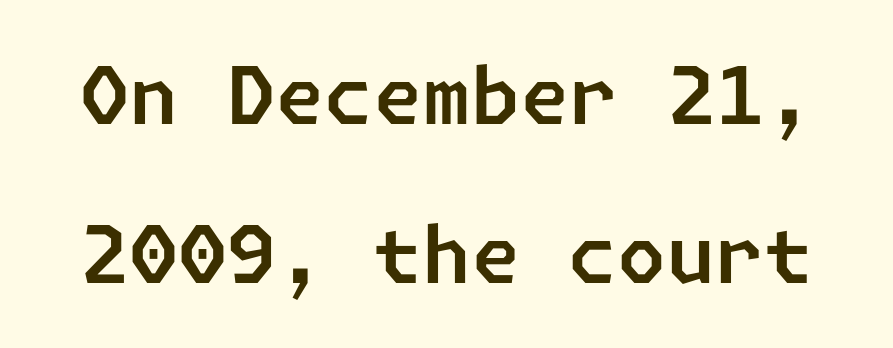
The image shows 79 px sans-serif type; set loose line spacing (2.01x), normal letter spacing, not underlined; low stroke contrast and a medium x-height.
